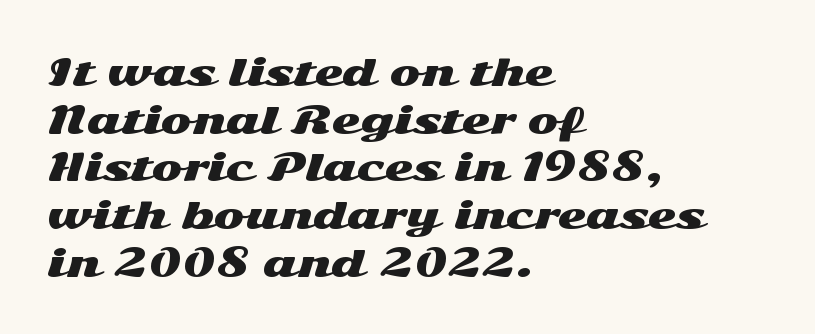
Horizontal alignment here is leftward, the default for most running prose. Just letters on the line, the space beneath them empty. Look at the bottom of the vertical strokes: they stop flat, with no serifs. These lines are rendered in a variable-pitch font.
